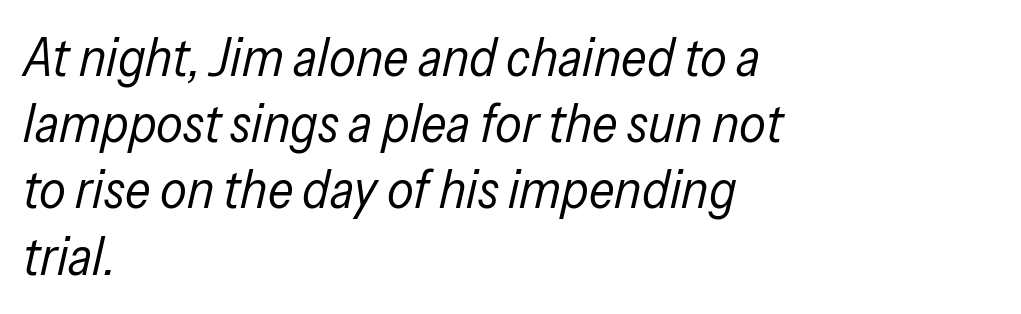
The image shows 53 px regular-weight, condensed type, italic (leaning right); set left-aligned, normal line spacing (1.25x), normal letter spacing, not underlined; low stroke contrast and a medium x-height.
